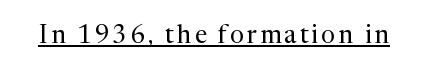
{"italic": "no", "bold": "no", "underline": "yes", "glyph_px": 25}
